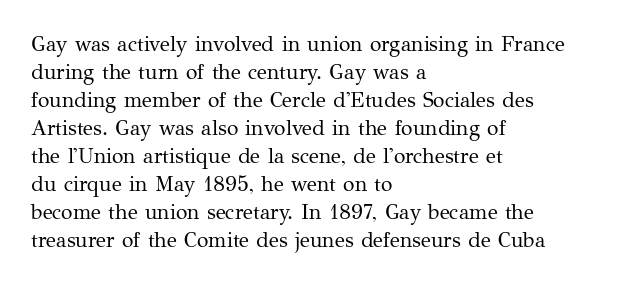
{"italic": "no", "bold": "no", "underline": "no", "align": "left", "line_spacing": "normal", "line_spacing_ratio": 1.33, "letter_spacing": "normal", "letter_spacing_em": 0.0, "glyph_px": 21}
